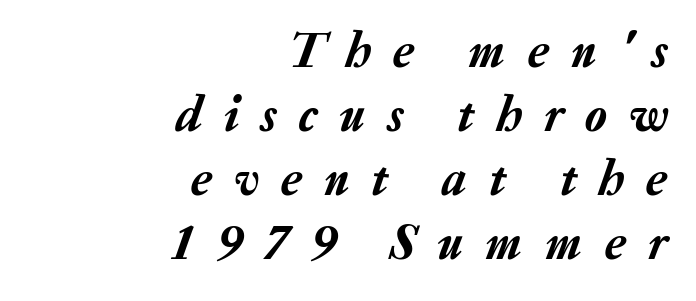
Q: Is the text italic (slanted)? A: Yes, it leans right by about 20 degrees.
Q: Is the text underlined? A: No.
Q: How is the paragraph aligned? A: Right-aligned.
Q: Is the spacing between letters normal or unusually wide? A: Unusually wide.
Q: Is the spacing between lines tight, normal or loose? A: Normal.
Q: Width (condensed, normal, or wide)? A: Normal.
Q: Stroke contrast? A: Low.
Q: x-height? A: Medium.
Q: Monospaced? A: No.
